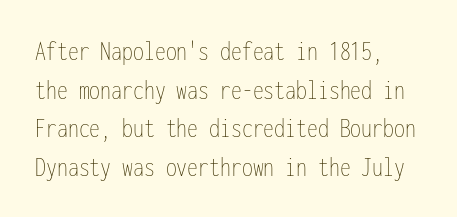
The image shows 29 px thin, condensed type, upright, monospaced; set left-aligned, normal line spacing (1.33x), normal letter spacing, not underlined; low stroke contrast and a medium x-height.
